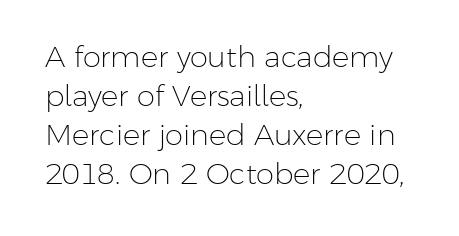
Normally led — the rows are evenly, conventionally spaced. Is the type heavy? It reads as light-to-regular instead. A roman cut, with each character standing at attention. Here the designer chose a conventional face with non-uniform glyph widths. Type style note: lacks serifs. Any mark beneath the type? The region is blank.
